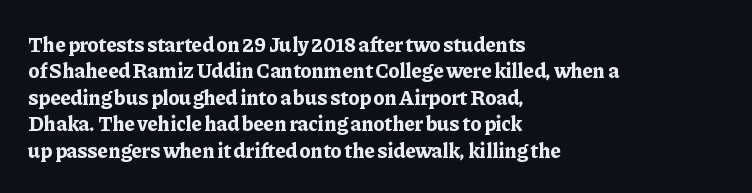
The image shows 21 px bold type, upright; set left-aligned, normal line spacing (1.26x), normal letter spacing, not underlined.
